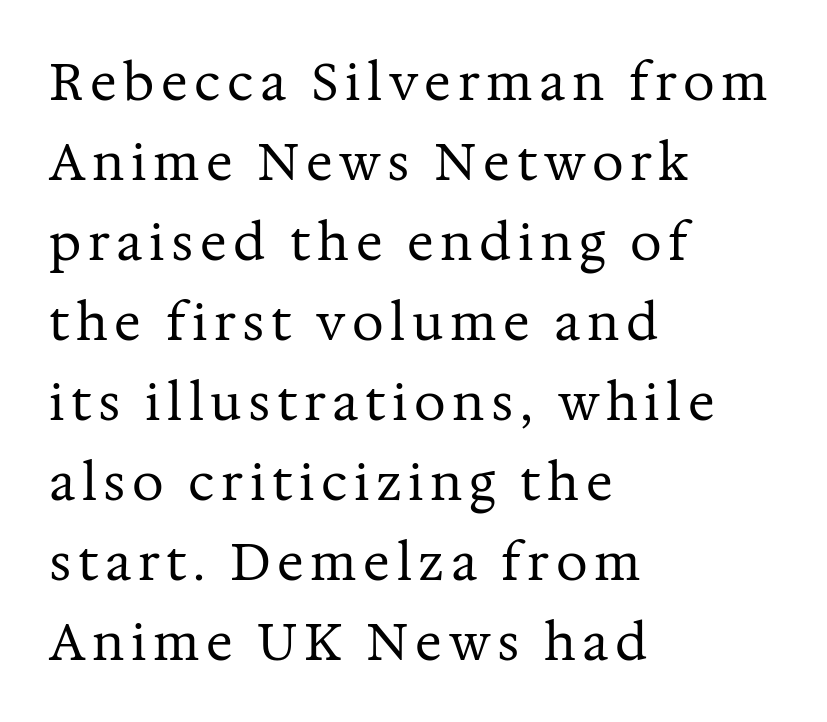
Q: Is the text bold? A: No.
Q: Is the text italic (slanted)? A: No, it is upright.
Q: Is the typeface a serif or a sans-serif typeface? A: Serif.
Q: Is the text underlined? A: No.
Q: How is the paragraph aligned? A: Left-aligned.
Q: Is the spacing between lines tight, normal or loose? A: Normal.
Q: Width (condensed, normal, or wide)? A: Normal.
Q: Stroke contrast? A: Medium.
Q: x-height? A: Medium.
Q: Monospaced? A: No.
